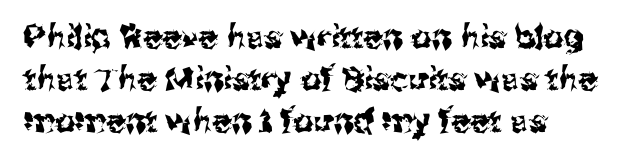
The face used here is proportionally spaced, like ordinary book or web type. A roman cut, with each character standing at attention. The designer left line spacing at the default. Letterform terminals end flat and unadorned throughout the passage.
